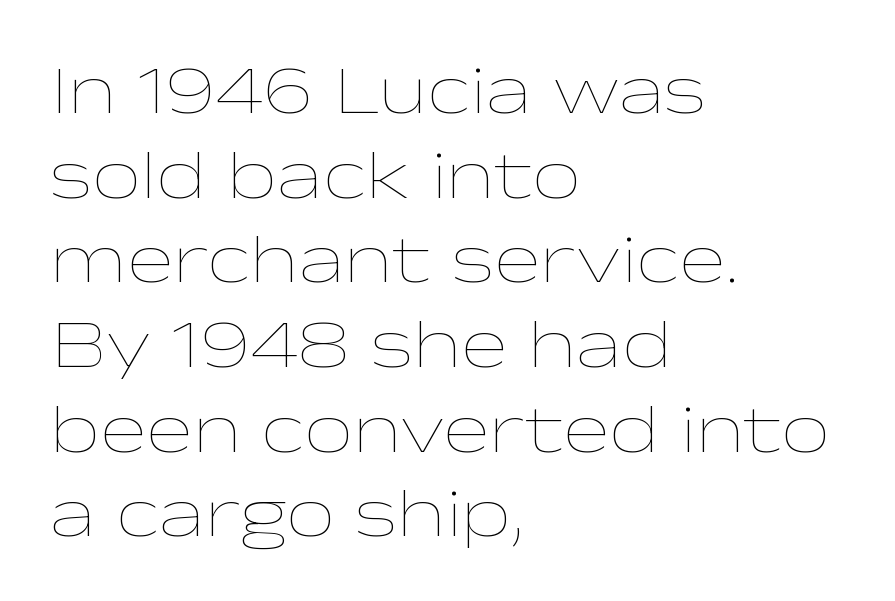
Q: Is the text bold? A: No.
Q: Is the text italic (slanted)? A: No, it is upright.
Q: Is the text underlined? A: No.
Q: How is the paragraph aligned? A: Left-aligned.
Q: Is the spacing between letters normal or unusually wide? A: Normal.
Q: Width (condensed, normal, or wide)? A: Wide.
Q: Stroke contrast? A: Low.
Q: x-height? A: Medium.
Q: Monospaced? A: No.
